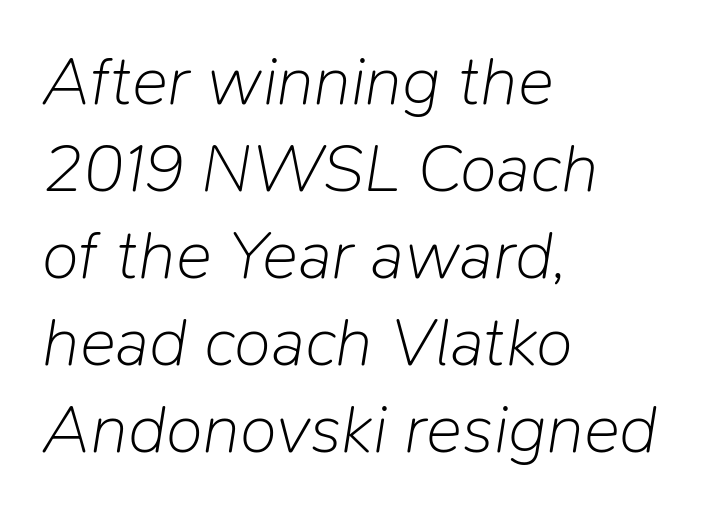
{"italic": "yes", "lean": "right", "slant_degrees": 9, "bold": "no", "weight": "light", "width": "normal", "stroke_contrast": "low", "x_height": "medium", "monospaced": "no", "underline": "no", "align": "left", "line_spacing": "normal", "line_spacing_ratio": 1.28, "letter_spacing": "normal", "letter_spacing_em": 0.0, "glyph_px": 68}
